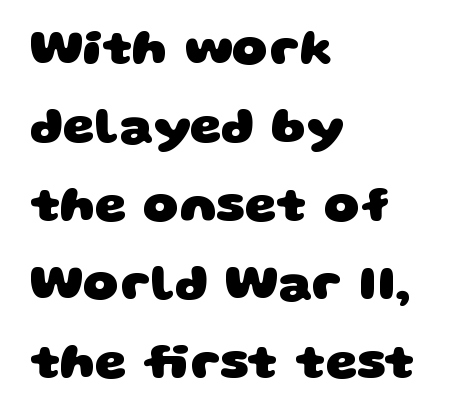
{"serif": "no", "bold": "yes", "weight": "heavy", "width": "wide", "stroke_contrast": "low", "x_height": "large", "monospaced": "no", "underline": "no", "align": "left", "line_spacing": "normal", "line_spacing_ratio": 1.57, "letter_spacing": "normal", "letter_spacing_em": 0.0, "glyph_px": 50}
